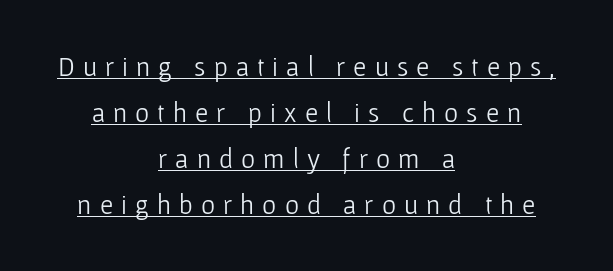
{"italic": "no", "bold": "no", "underline": "yes", "align": "center", "line_spacing": "normal", "line_spacing_ratio": 1.7, "letter_spacing": "wide", "letter_spacing_em": 0.3, "glyph_px": 27}
